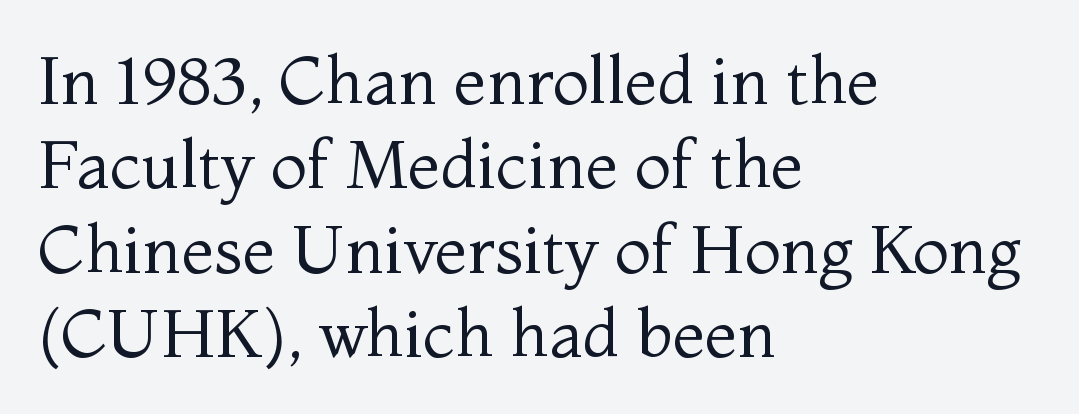
The image shows 67 px regular-weight serif type, upright; set left-aligned, normal line spacing (1.26x), normal letter spacing, not underlined; medium stroke contrast and a medium x-height.
